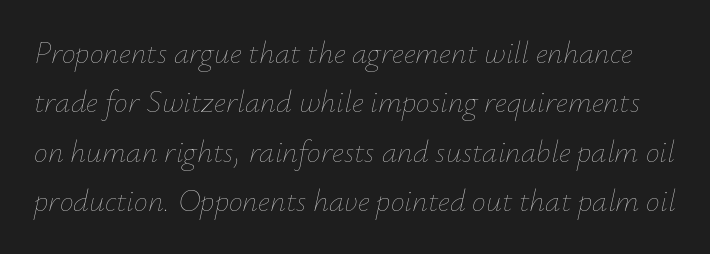
The image shows 31 px thin type, italic (leaning right); set normal line spacing (1.59x), normal letter spacing, not underlined; low stroke contrast and a small x-height.
